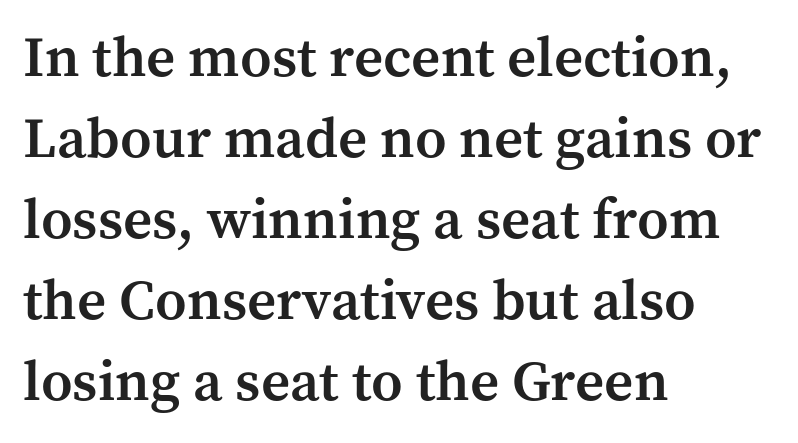
Are there feet on the stems? There are — it's a serif. Strokes here are thickened, but only to semibold level. This sample is left-justified, so line endings fall wherever the words run out. The face used here is proportionally spaced, like ordinary book or web type. This sample uses plain, unmodified letter spacing. Vertically, the passage feels balanced, rows spaced as you'd expect.
